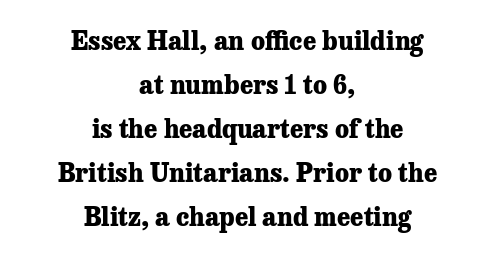
{"italic": "no", "bold": "yes", "underline": "no", "align": "center", "line_spacing_ratio": 1.76, "letter_spacing": "normal", "letter_spacing_em": 0.0, "glyph_px": 25}
